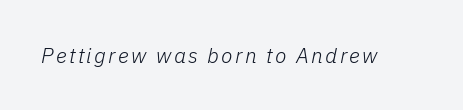
Designer's note — italics engaged. A light-to-regular cut is what we see here. The string is rendered with underlining switched off.
